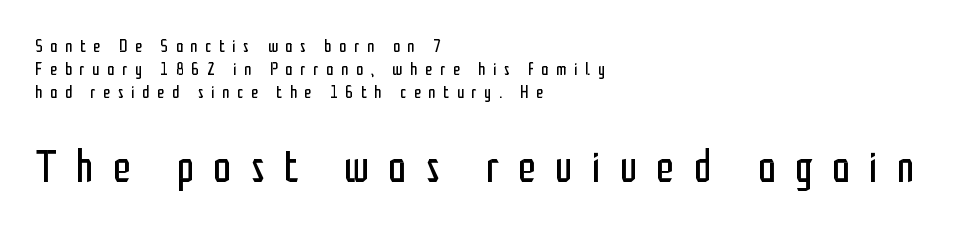
{"serif": "no", "italic": "no", "bold": "no", "weight": "regular", "width": "condensed", "stroke_contrast": "low", "x_height": "medium", "monospaced": "no", "underline": "no", "align": "left", "line_spacing": "normal", "line_spacing_ratio": 1.29, "letter_spacing": "wide", "letter_spacing_em": 0.43, "larger_block": "second", "size_ratio": 2.5, "glyph_px": 45}
